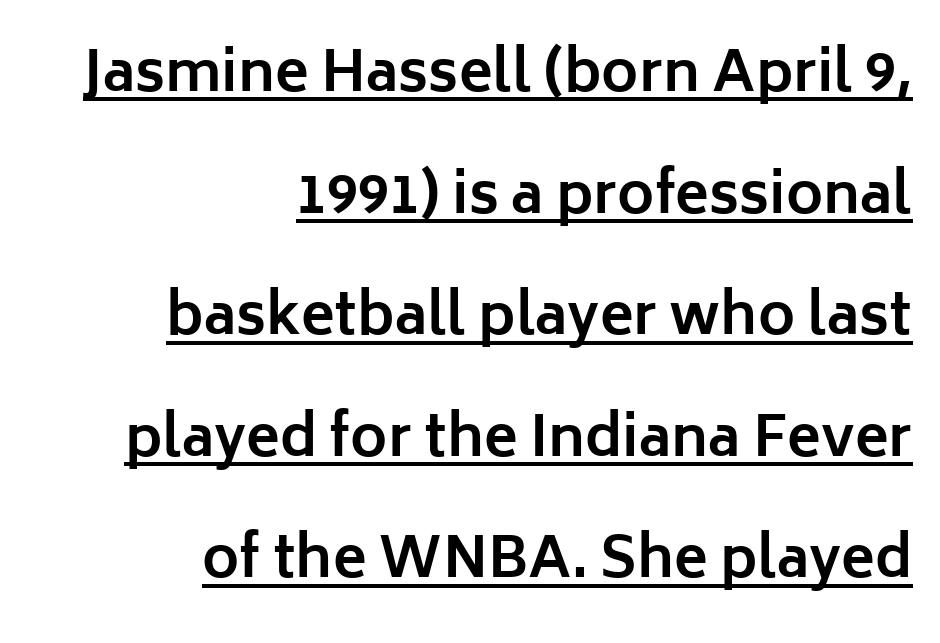
Note the varied advance widths — an 'i' is clearly narrower than an 'm'. You'd pick this weight for a headline — it's a proper bold. Italic? Not at all — the glyphs are vertical. The lettering is marked with a stroke running underneath it. Notice how the passage keeps a crisp vertical edge on the right only. A typesetter would call this leading open, well beyond the default.
